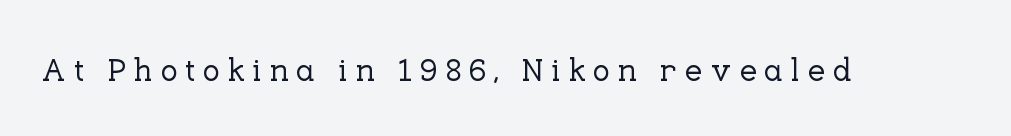
{"serif": "yes", "italic": "no", "width": "normal", "stroke_contrast": "low", "x_height": "medium", "monospaced": "no", "underline": "no", "letter_spacing": "wide", "letter_spacing_em": 0.23, "glyph_px": 32}
